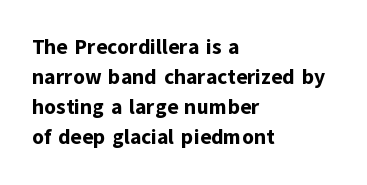
The font's upright variant was chosen for this text. These lines keep a tight, regular rhythm from letter to letter. Notice how thick the strokes are: this is what a full bold looks like. These lines sit exactly where default settings would place them.
